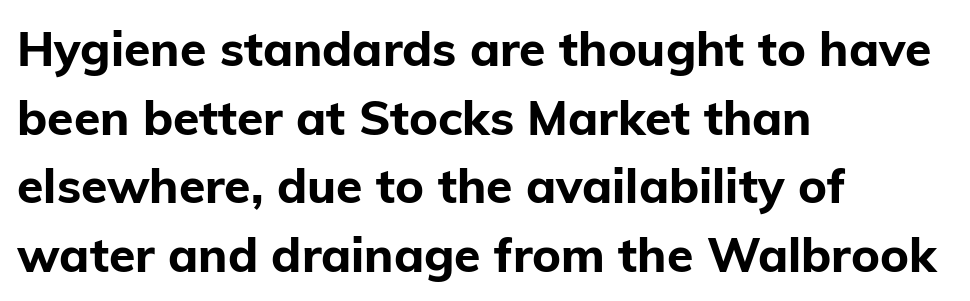
Q: Is the text bold? A: Yes.
Q: Is the text italic (slanted)? A: No, it is upright.
Q: Is the typeface a serif or a sans-serif typeface? A: Sans-serif.
Q: Is the text underlined? A: No.
Q: How is the paragraph aligned? A: Left-aligned.
Q: Is the spacing between letters normal or unusually wide? A: Normal.
Q: Is the spacing between lines tight, normal or loose? A: Normal.
Q: Width (condensed, normal, or wide)? A: Normal.
Q: Stroke contrast? A: Low.
Q: x-height? A: Medium.
Q: Monospaced? A: No.
